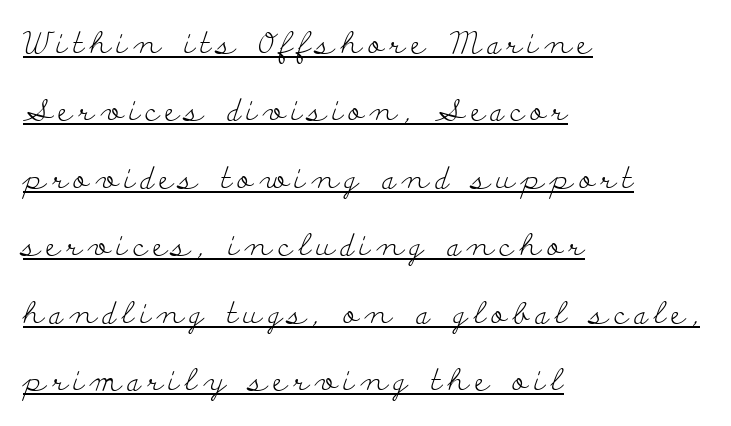
Q: Is the text bold? A: No.
Q: Is the text italic (slanted)? A: Yes.
Q: Is the typeface a serif or a sans-serif typeface? A: Serif.
Q: Is the text underlined? A: Yes.
Q: How is the paragraph aligned? A: Left-aligned.
Q: Is the spacing between letters normal or unusually wide? A: Unusually wide.
Q: Is the spacing between lines tight, normal or loose? A: Loose.
Q: Width (condensed, normal, or wide)? A: Wide.
Q: Stroke contrast? A: Low.
Q: x-height? A: Small.
Q: Monospaced? A: No.
